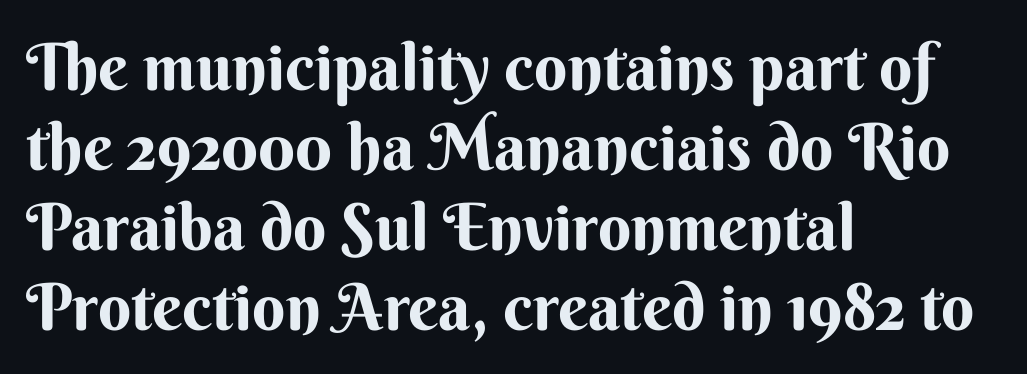
{"serif": "no", "italic": "no", "bold": "yes", "weight": "bold", "width": "normal", "stroke_contrast": "medium", "x_height": "small", "monospaced": "no", "underline": "no", "align": "left", "line_spacing_ratio": 1.23, "letter_spacing": "normal", "letter_spacing_em": 0.0, "glyph_px": 65}
